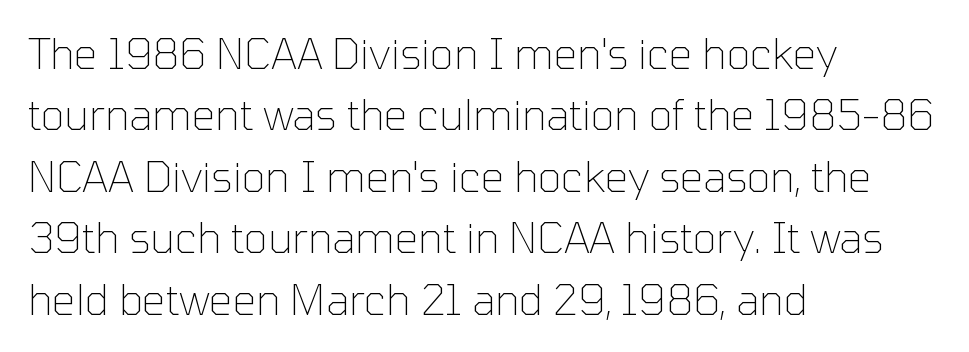
The image shows 41 px thin sans-serif type, upright; set left-aligned, normal line spacing (1.5x), normal letter spacing, not underlined; low stroke contrast and a medium x-height.
